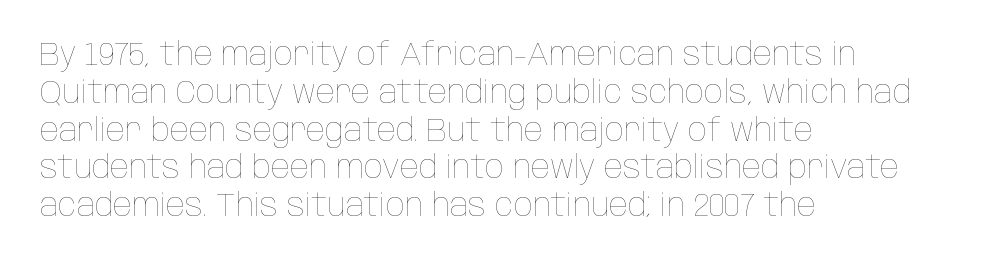
Q: Is the text bold? A: No.
Q: Is the text italic (slanted)? A: No, it is upright.
Q: Is the text underlined? A: No.
Q: How is the paragraph aligned? A: Left-aligned.
Q: Is the spacing between letters normal or unusually wide? A: Normal.
Q: Width (condensed, normal, or wide)? A: Condensed.
Q: Stroke contrast? A: Low.
Q: x-height? A: Large.
Q: Monospaced? A: No.
